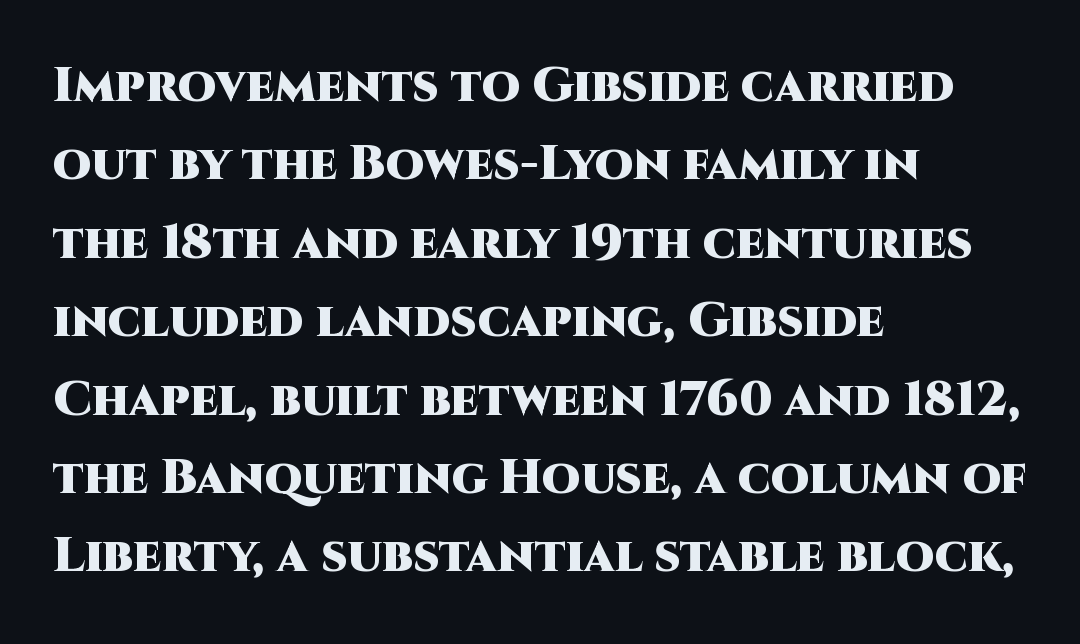
Q: Is the text bold? A: Yes.
Q: Is the text italic (slanted)? A: No, it is upright.
Q: Is the typeface a serif or a sans-serif typeface? A: Sans-serif.
Q: Is the text underlined? A: No.
Q: How is the paragraph aligned? A: Left-aligned.
Q: Is the spacing between letters normal or unusually wide? A: Normal.
Q: Is the spacing between lines tight, normal or loose? A: Normal.
Q: Width (condensed, normal, or wide)? A: Normal.
Q: Stroke contrast? A: High.
Q: x-height? A: Large.
Q: Monospaced? A: No.
